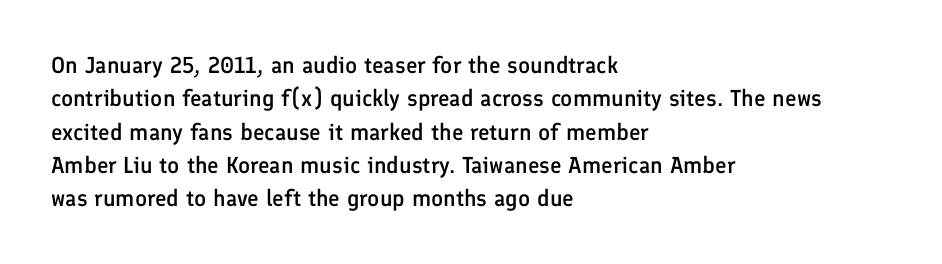
The line-height multiplier appears to be the usual default. The type is set solid horizontally, with unmodified tracking. This rendering uses left alignment, leaving the right contour irregular. Posture: vertical. Underlining? Definitely not there. The sample has been set in demibold, a notch under bold.
